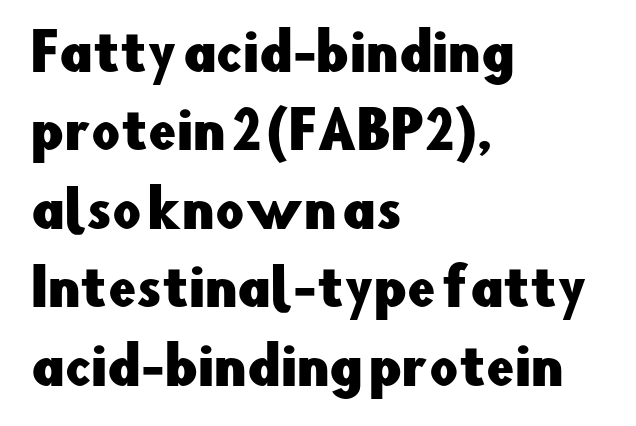
This sample is left-justified, so line endings fall wherever the words run out. Nothing unusual about the tracking: characters are spaced as the font intends. To sum up the face: it is a sans, with no serifs. Vertically, the passage feels balanced, rows spaced as you'd expect. If you drew a line through each stem, it would be perfectly vertical. Honestly, there is no underline to notice here at all.
